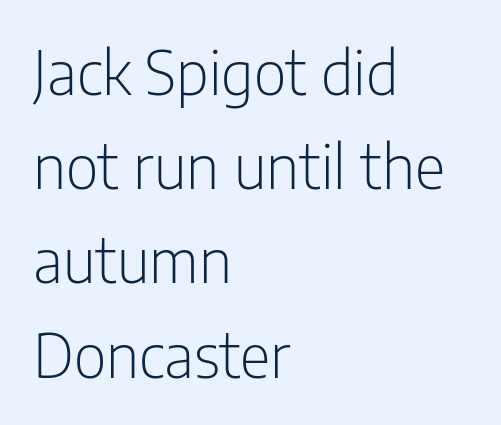
Type style note: lacks serifs. No word sits above an underline. Posture: vertical. The lines in this sample share a left origin and differ only in where they stop.
